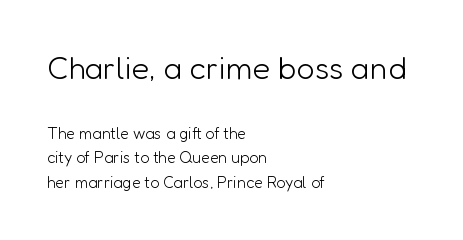
The image shows 32 px light sans-serif type, upright; set left-aligned, normal line spacing (1.56x), normal letter spacing, not underlined; the first (top) block is 2.0x larger; low stroke contrast and a medium x-height.
